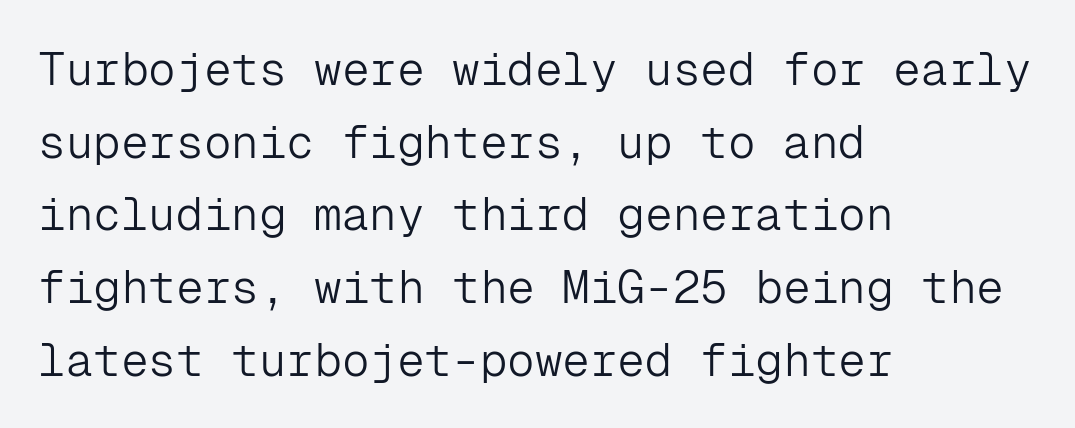
{"serif": "no", "italic": "no", "bold": "no", "weight": "light", "width": "normal", "stroke_contrast": "low", "x_height": "medium", "monospaced": "yes", "underline": "no", "align": "left", "line_spacing": "normal", "line_spacing_ratio": 1.58, "letter_spacing": "normal", "letter_spacing_em": 0.0, "glyph_px": 46}
